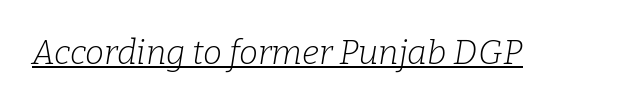
The image shows 34 px light serif type, italic (leaning right); set normal letter spacing, underlined; low stroke contrast and a medium x-height.
